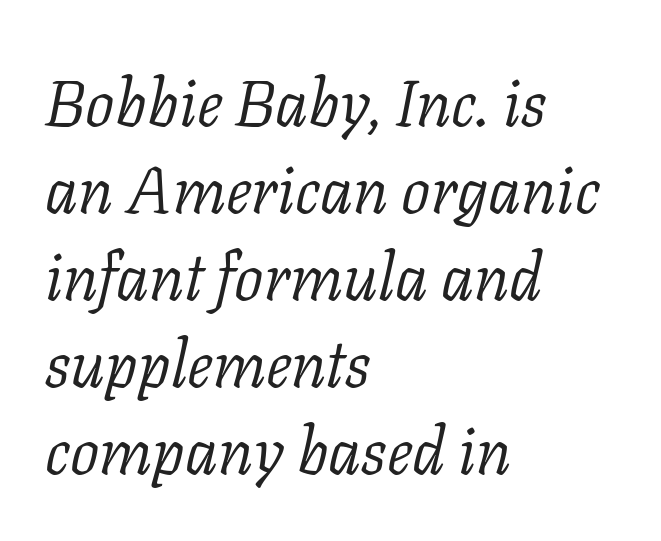
The image shows 65 px light serif type, italic (leaning right); set left-aligned, normal line spacing (1.34x), normal letter spacing, not underlined; low stroke contrast and a medium x-height.
